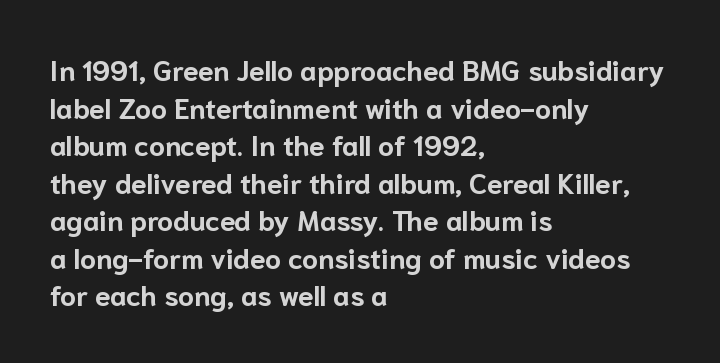
Q: Is the text bold? A: Yes.
Q: Is the text italic (slanted)? A: No, it is upright.
Q: Is the typeface a serif or a sans-serif typeface? A: Sans-serif.
Q: Is the text underlined? A: No.
Q: How is the paragraph aligned? A: Left-aligned.
Q: Is the spacing between letters normal or unusually wide? A: Normal.
Q: Is the spacing between lines tight, normal or loose? A: Normal.
Q: Width (condensed, normal, or wide)? A: Normal.
Q: Stroke contrast? A: Low.
Q: x-height? A: Medium.
Q: Monospaced? A: No.
